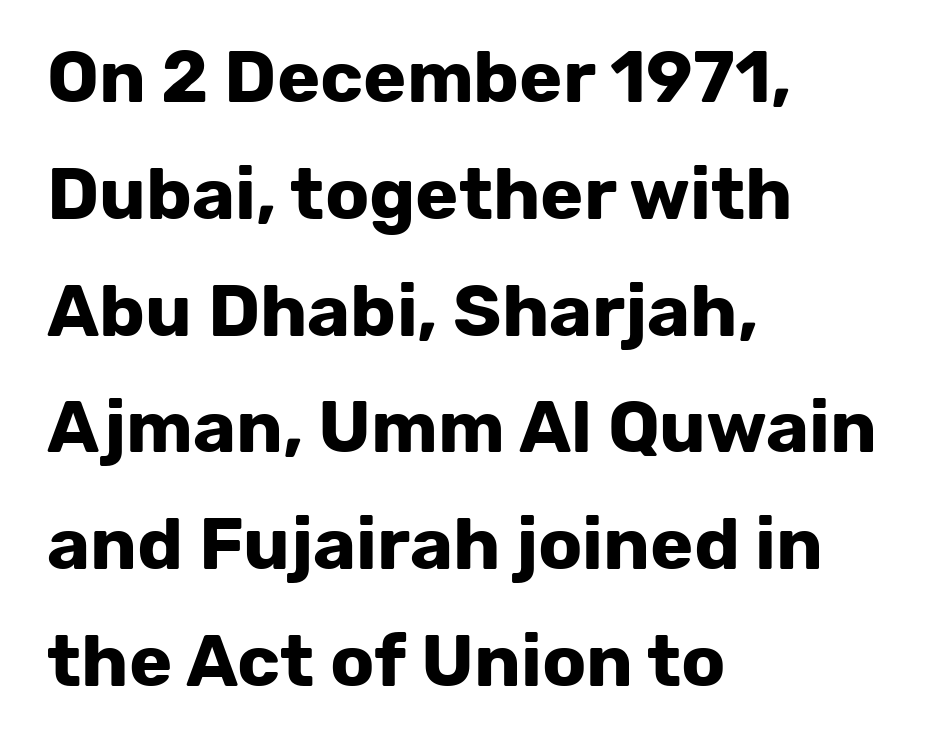
Q: Is the text bold? A: Yes.
Q: Is the text italic (slanted)? A: No, it is upright.
Q: Is the typeface a serif or a sans-serif typeface? A: Sans-serif.
Q: Is the text underlined? A: No.
Q: How is the paragraph aligned? A: Left-aligned.
Q: Is the spacing between letters normal or unusually wide? A: Normal.
Q: Is the spacing between lines tight, normal or loose? A: Normal.
Q: Width (condensed, normal, or wide)? A: Normal.
Q: Stroke contrast? A: Low.
Q: x-height? A: Medium.
Q: Monospaced? A: No.
